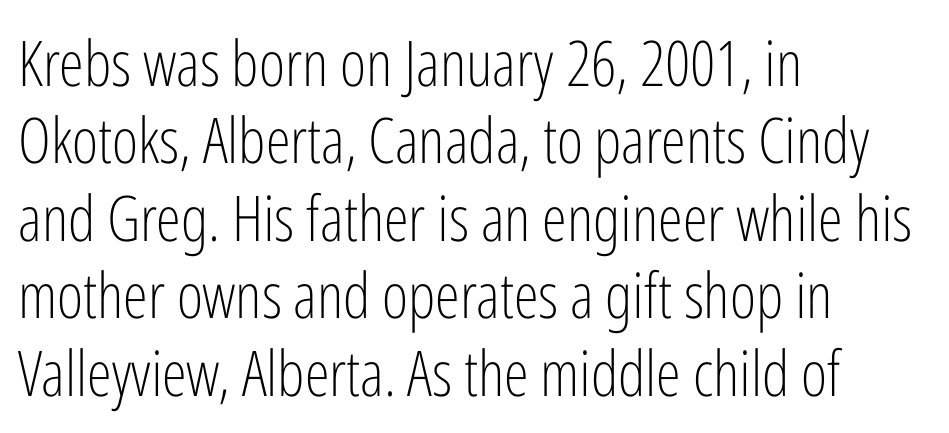
Q: Is the text bold? A: No.
Q: Is the text italic (slanted)? A: No, it is upright.
Q: Is the typeface a serif or a sans-serif typeface? A: Sans-serif.
Q: Is the text underlined? A: No.
Q: How is the paragraph aligned? A: Left-aligned.
Q: Is the spacing between letters normal or unusually wide? A: Normal.
Q: Width (condensed, normal, or wide)? A: Condensed.
Q: Stroke contrast? A: Low.
Q: x-height? A: Medium.
Q: Monospaced? A: No.
